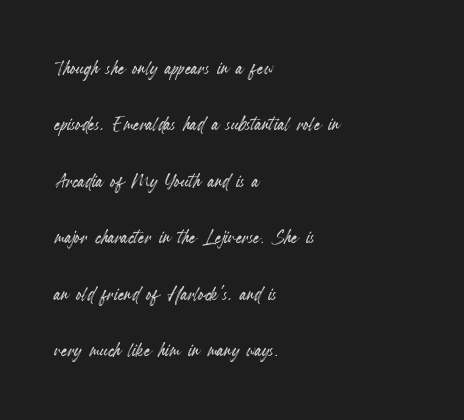
{"underline": "no", "align": "left", "line_spacing": "loose", "line_spacing_ratio": 2.26, "letter_spacing": "normal", "letter_spacing_em": 0.0, "glyph_px": 25}
